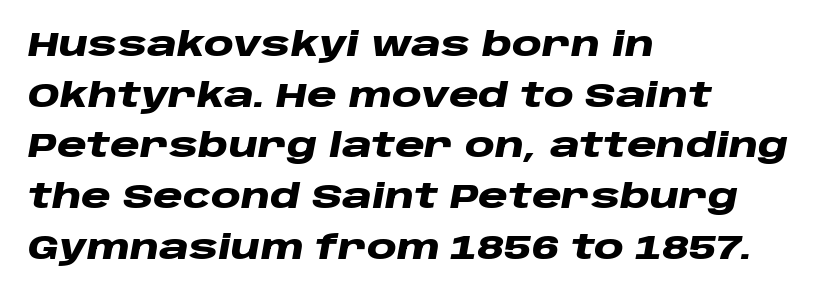
Interline gaps are of average width in this sample. The font's italic variant was chosen for this text. These lines carry a lot of weight — the face is fully bold. The setting favours the left margin, as ordinary paragraphs usually do.
